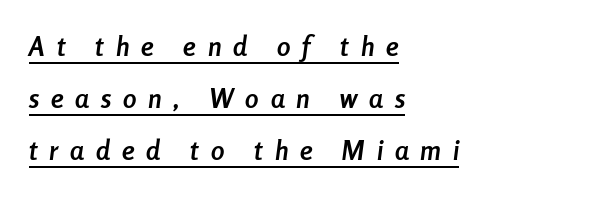
The image shows 27 px bold type, italic (leaning right); set left-aligned, loose line spacing (1.93x), unusually wide letter spacing (+0.44 em), underlined.
